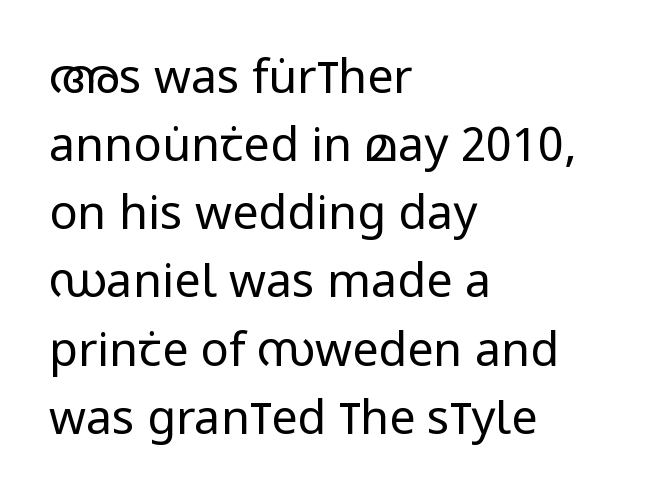
The image shows 47 px regular-weight, condensed sans-serif type, upright; set left-aligned, normal line spacing (1.45x), normal letter spacing, not underlined; low stroke contrast and a large x-height.
